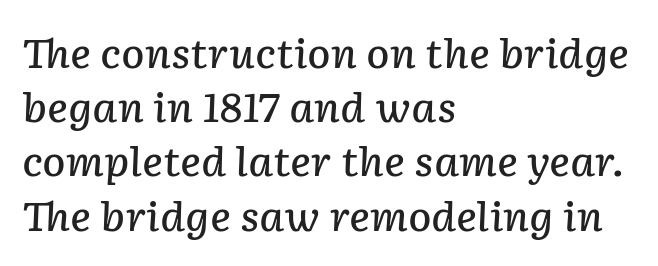
The paragraph shown leans on its left margin. Whoever set this chose a conventional vertical rhythm. These lines carry some extra weight — a demibold, not a full bold. A typesetter would call this zero additional tracking. Looking at the ascenders, they clearly lean. Glance below the letters and you will spot only blank space.
